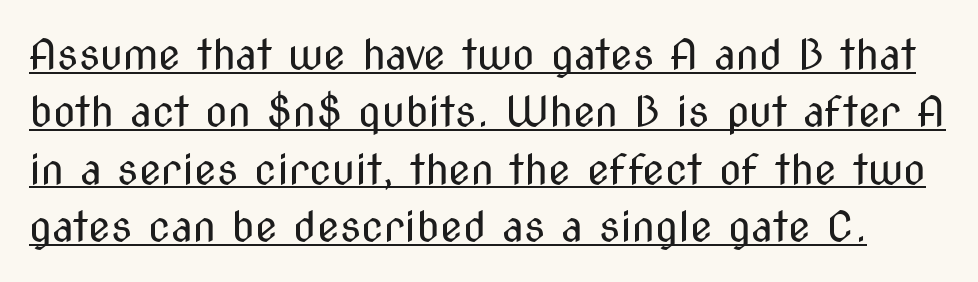
The image shows 41 px regular-weight, condensed sans-serif type, upright; set normal line spacing (1.4x), normal letter spacing, underlined; medium stroke contrast and a medium x-height.
